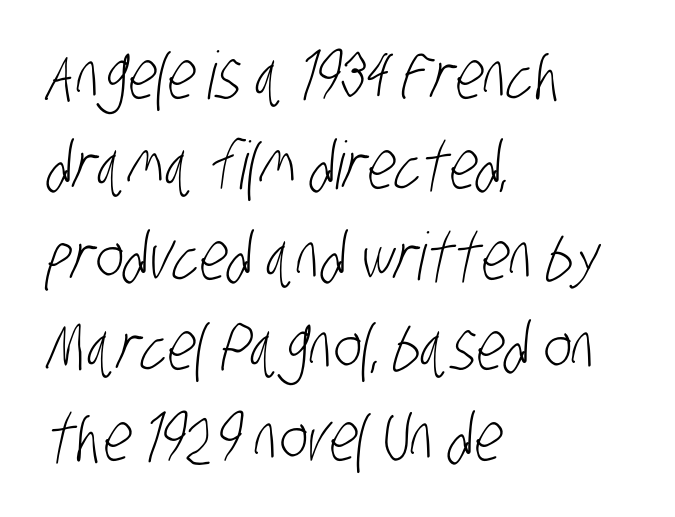
Q: Is the text bold? A: No.
Q: Is the typeface a serif or a sans-serif typeface? A: Sans-serif.
Q: Is the text underlined? A: No.
Q: How is the paragraph aligned? A: Left-aligned.
Q: Is the spacing between letters normal or unusually wide? A: Normal.
Q: Is the spacing between lines tight, normal or loose? A: Normal.
Q: Width (condensed, normal, or wide)? A: Condensed.
Q: Stroke contrast? A: Low.
Q: x-height? A: Large.
Q: Monospaced? A: No.
